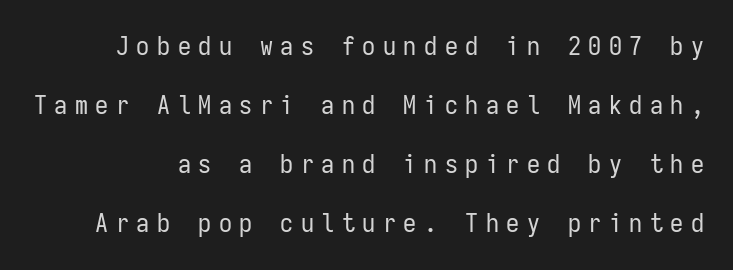
Honestly, the letter spacing is so wide it's the main thing you notice. This is roman type, the default non-slanted kind. Stroke thickness stays within the range of a standard reading face or lighter. Check under the words: just untouched page. Reading down the column, the eye jumps a long way to each next line.
